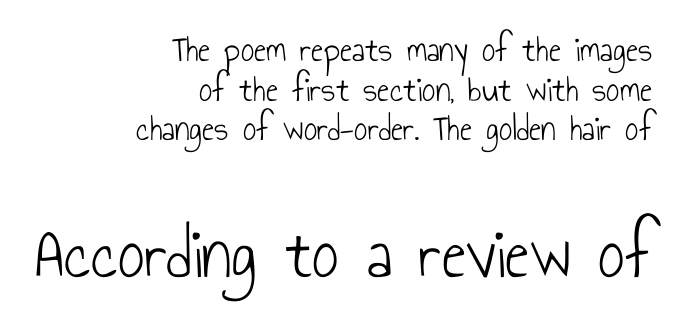
{"serif": "no", "italic": "no", "bold": "no", "weight": "light", "width": "condensed", "stroke_contrast": "low", "x_height": "small", "monospaced": "no", "underline": "no", "align": "right", "line_spacing": "tight", "line_spacing_ratio": 1.07, "letter_spacing": "normal", "letter_spacing_em": 0.0, "larger_block": "second", "size_ratio": 2.0, "glyph_px": 74}
